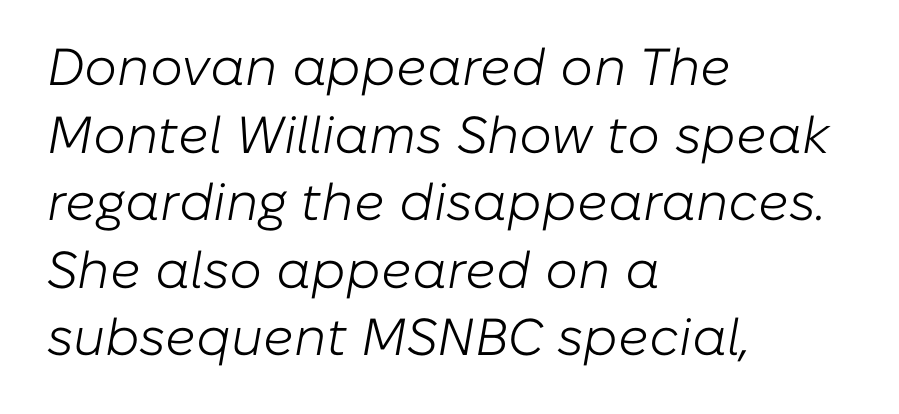
{"italic": "yes", "lean": "right", "slant_degrees": 10, "bold": "no", "weight": "light", "width": "normal", "stroke_contrast": "low", "x_height": "medium", "monospaced": "no", "underline": "no", "align": "left", "line_spacing": "normal", "line_spacing_ratio": 1.3, "letter_spacing": "normal", "letter_spacing_em": 0.0, "glyph_px": 52}
